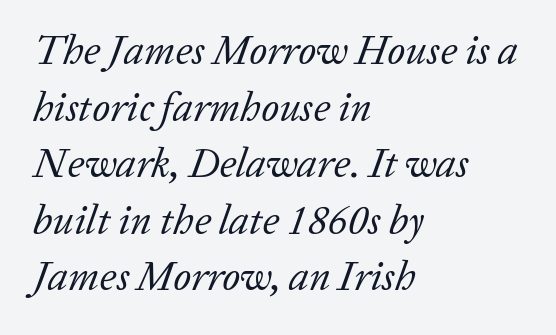
This rendering uses left alignment, leaving the right contour irregular. Nobody touched the tracking dial on this one. Each new line begins a customary step beneath the previous one. Observe the serifs anchoring each vertical stroke in this sample.
